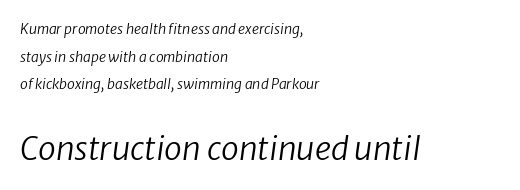
The image shows 32 px regular-weight type, italic (leaning right); set left-aligned, loose line spacing (1.97x), normal letter spacing, not underlined; the second (bottom) block is 2.29x larger; low stroke contrast and a medium x-height.
